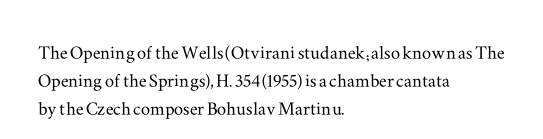
Q: Is the text italic (slanted)? A: No, it is upright.
Q: Is the text underlined? A: No.
Q: How is the paragraph aligned? A: Left-aligned.
Q: Is the spacing between letters normal or unusually wide? A: Normal.
